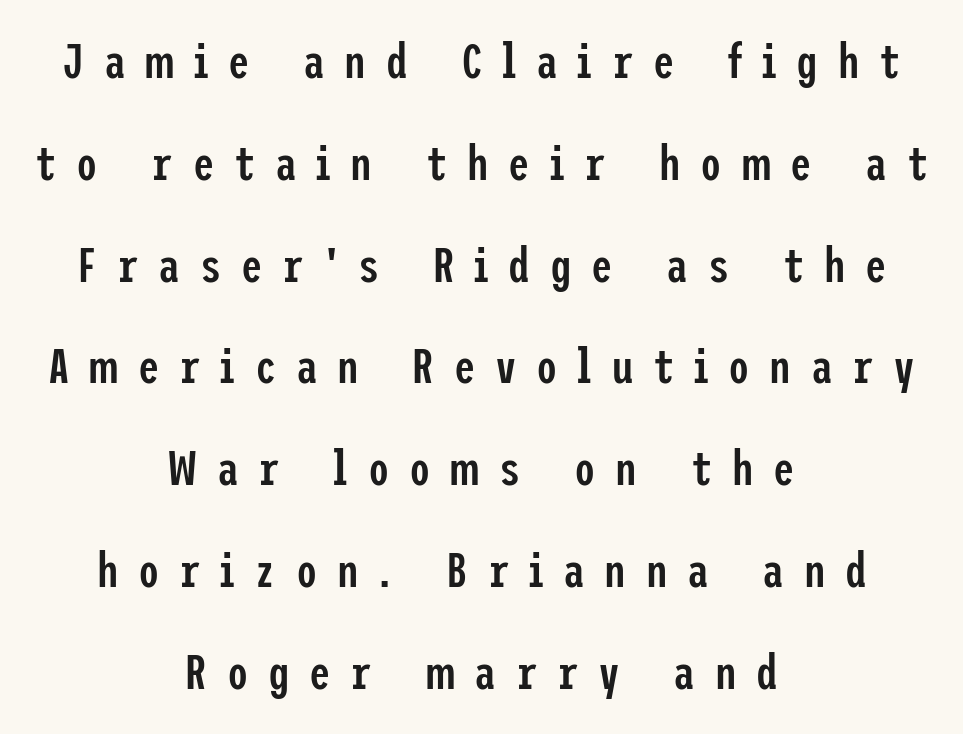
{"serif": "no", "italic": "no", "bold": "semi", "weight": "semibold", "width": "condensed", "stroke_contrast": "low", "x_height": "medium", "underline": "no", "align": "center", "line_spacing": "loose", "line_spacing_ratio": 2.12, "letter_spacing": "wide", "letter_spacing_em": 0.41, "glyph_px": 48}
